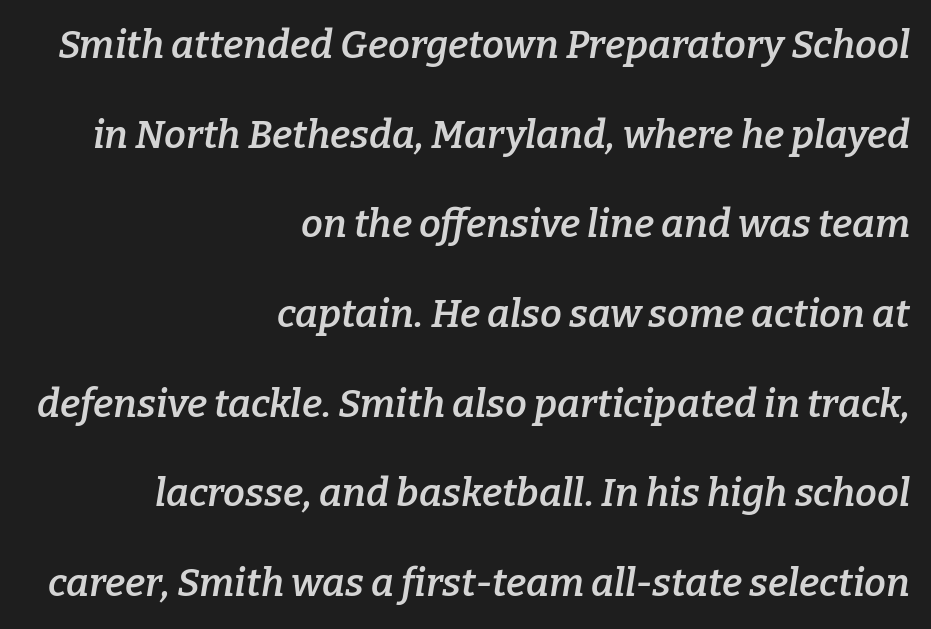
Q: Is the text bold? A: Semi-bold.
Q: Is the text italic (slanted)? A: Yes, it leans right by about 9 degrees.
Q: Is the typeface a serif or a sans-serif typeface? A: Serif.
Q: Is the text underlined? A: No.
Q: How is the paragraph aligned? A: Right-aligned.
Q: Is the spacing between letters normal or unusually wide? A: Normal.
Q: Is the spacing between lines tight, normal or loose? A: Loose.
Q: Width (condensed, normal, or wide)? A: Normal.
Q: Stroke contrast? A: Low.
Q: x-height? A: Medium.
Q: Monospaced? A: No.
